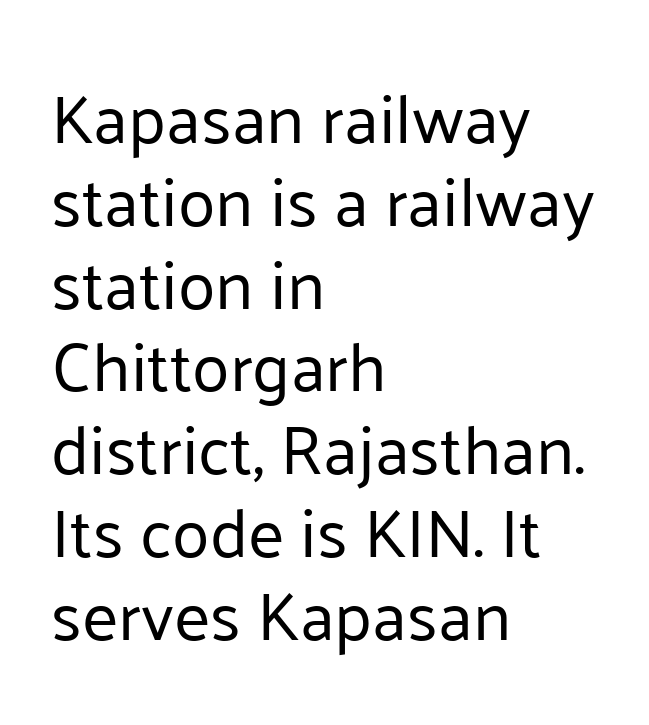
The image shows 69 px regular-weight sans-serif type, upright; set left-aligned, line spacing 1.2x, normal letter spacing, not underlined; low stroke contrast and a medium x-height.
